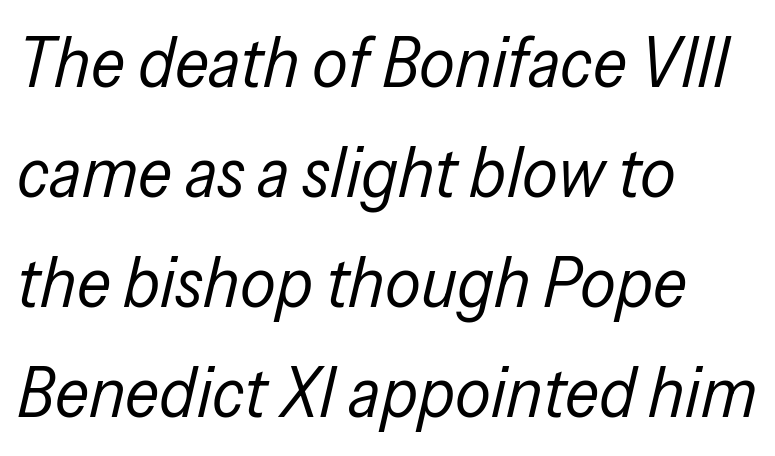
The image shows 71 px regular-weight, condensed type, italic (leaning right); set left-aligned, normal line spacing (1.55x), normal letter spacing, not underlined; low stroke contrast and a medium x-height.
